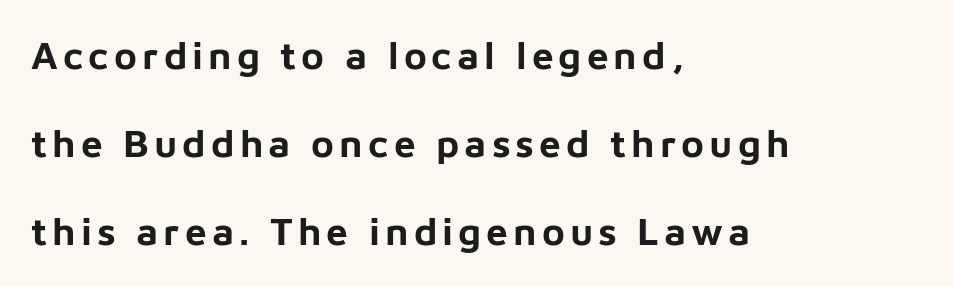
The image shows 39 px bold sans-serif type, upright; set left-aligned, loose line spacing (2.26x), not underlined; low stroke contrast and a medium x-height.
